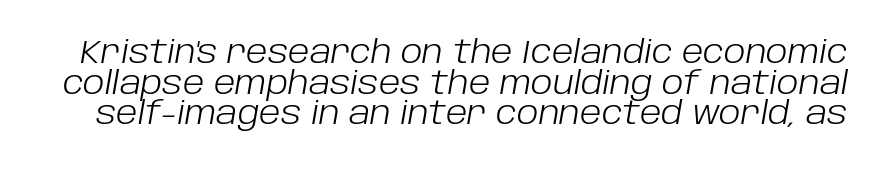
The image shows 31 px light type, italic (leaning right); set tight line spacing (0.99x), normal letter spacing, not underlined; low stroke contrast and a large x-height.
